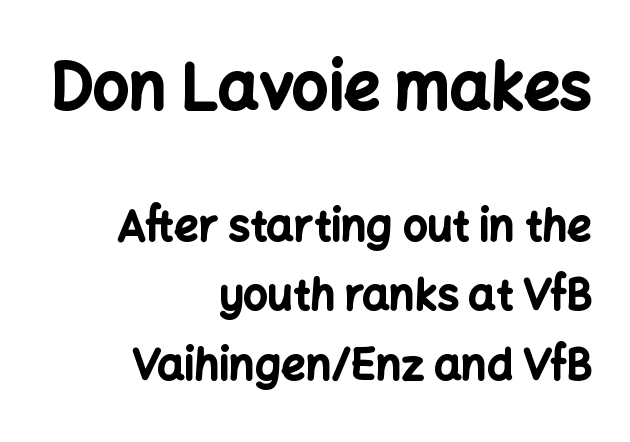
Q: Is the text bold? A: Yes.
Q: Is the text italic (slanted)? A: No, it is upright.
Q: Is the typeface a serif or a sans-serif typeface? A: Sans-serif.
Q: Is the text underlined? A: No.
Q: How is the paragraph aligned? A: Right-aligned.
Q: Is the spacing between letters normal or unusually wide? A: Normal.
Q: Is the spacing between lines tight, normal or loose? A: Normal.
Q: Which block of text is set in a larger size, the first (top) or the second (bottom)? A: The first (top) one.
Q: Width (condensed, normal, or wide)? A: Normal.
Q: Stroke contrast? A: Low.
Q: x-height? A: Medium.
Q: Monospaced? A: No.
